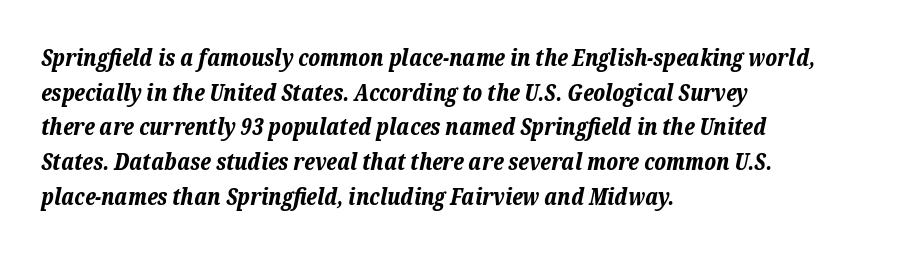
{"italic": "yes", "lean": "right", "slant_degrees": 12, "bold": "yes", "underline": "no", "align": "left", "line_spacing": "normal", "line_spacing_ratio": 1.51, "letter_spacing": "normal", "letter_spacing_em": 0.0, "glyph_px": 23}
